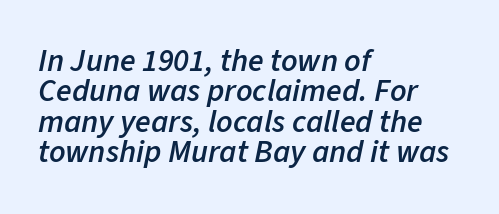
{"italic": "yes", "lean": "right", "slant_degrees": 11, "bold": "semi", "weight": "semibold", "width": "normal", "stroke_contrast": "low", "x_height": "medium", "monospaced": "no", "underline": "no", "align": "left", "line_spacing": "tight", "line_spacing_ratio": 0.95, "letter_spacing": "normal", "letter_spacing_em": 0.0, "glyph_px": 32}
